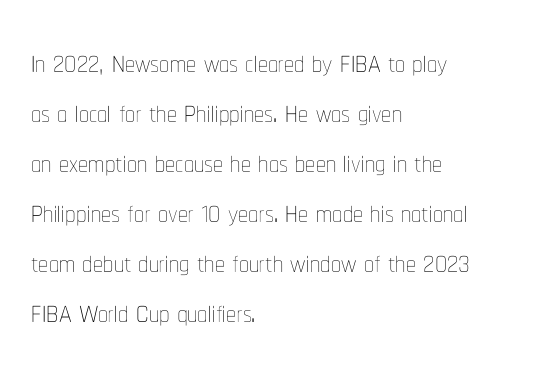
The image shows 40 px thin, condensed type, upright; set left-aligned, normal line spacing (1.25x), normal letter spacing, not underlined; low stroke contrast and a medium x-height.
